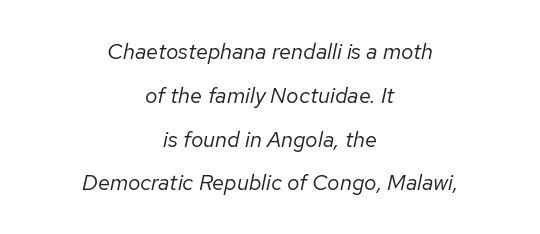
{"italic": "yes", "lean": "right", "slant_degrees": 12, "bold": "no", "underline": "no", "align": "center", "line_spacing": "loose", "line_spacing_ratio": 1.99, "letter_spacing": "normal", "letter_spacing_em": 0.0, "glyph_px": 22}
